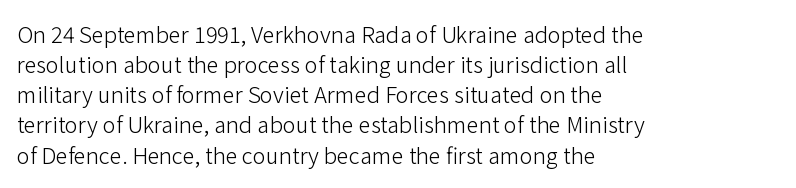
The letterforms sit shoulder to shoulder at normal distance. The space directly below the letters is spotless. Counters stay open thanks to moderate or lighter strokes. The vertical gap from one line to the next is medium. Ascenders rise straight up at ninety degrees. The ragged edge is on the right, which tells us the setting is flush left.
